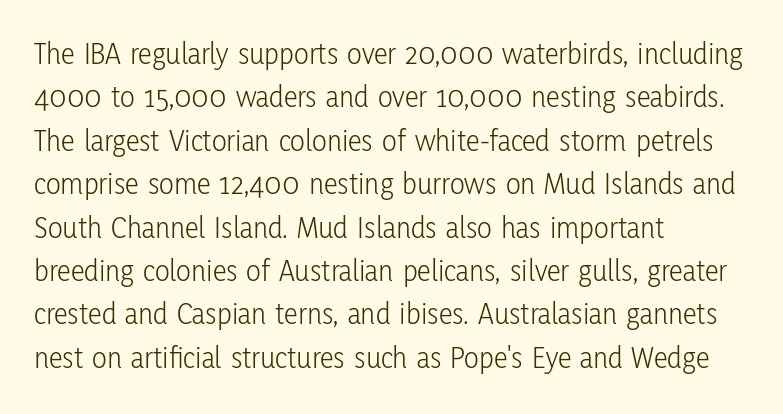
The image shows 31 px light, condensed sans-serif type, upright; set left-aligned, normal line spacing (1.4x), normal letter spacing, not underlined; low stroke contrast and a medium x-height.
